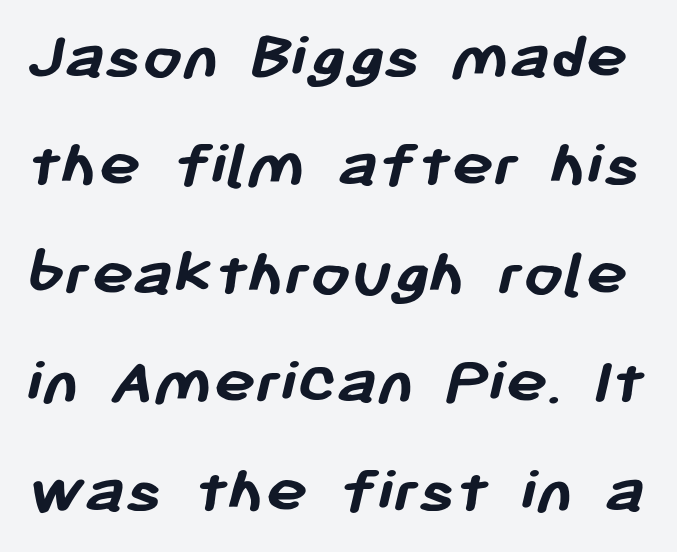
Q: Is the text bold? A: Yes.
Q: Is the typeface a serif or a sans-serif typeface? A: Sans-serif.
Q: Is the text underlined? A: No.
Q: Is the spacing between letters normal or unusually wide? A: Normal.
Q: Is the spacing between lines tight, normal or loose? A: Normal.
Q: Width (condensed, normal, or wide)? A: Normal.
Q: Stroke contrast? A: Low.
Q: x-height? A: Medium.
Q: Monospaced? A: No.
